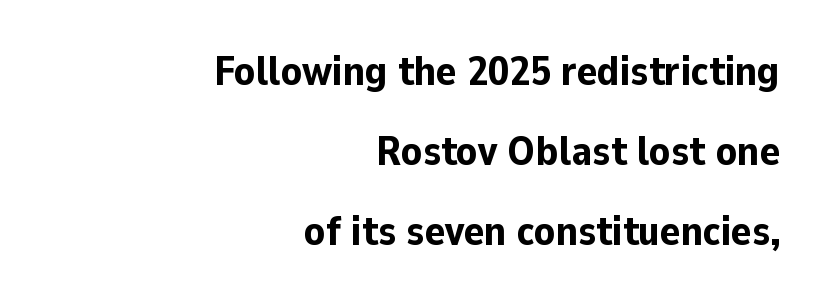
The image shows 42 px bold sans-serif type, upright; set right-aligned, loose line spacing (1.9x), normal letter spacing, not underlined; low stroke contrast and a medium x-height.
